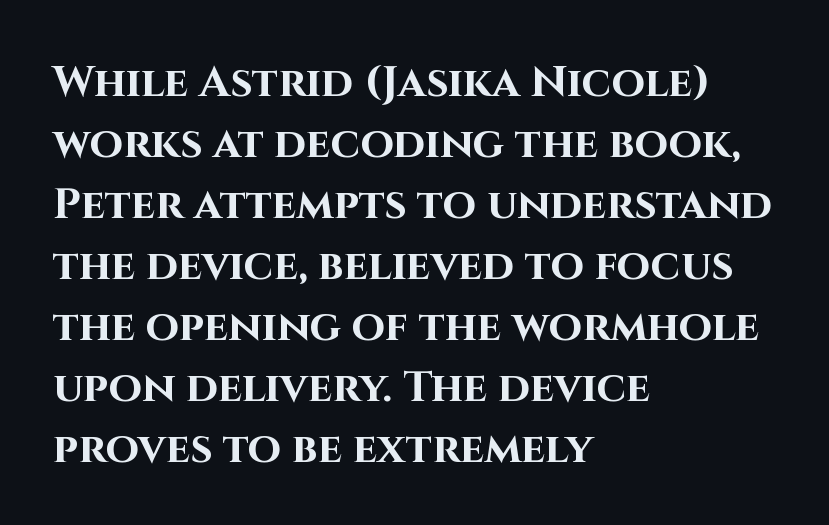
Q: Is the text bold? A: Yes.
Q: Is the text italic (slanted)? A: No, it is upright.
Q: Is the typeface a serif or a sans-serif typeface? A: Sans-serif.
Q: Is the text underlined? A: No.
Q: How is the paragraph aligned? A: Left-aligned.
Q: Is the spacing between letters normal or unusually wide? A: Normal.
Q: Is the spacing between lines tight, normal or loose? A: Normal.
Q: Width (condensed, normal, or wide)? A: Normal.
Q: Stroke contrast? A: High.
Q: x-height? A: Large.
Q: Monospaced? A: No.
